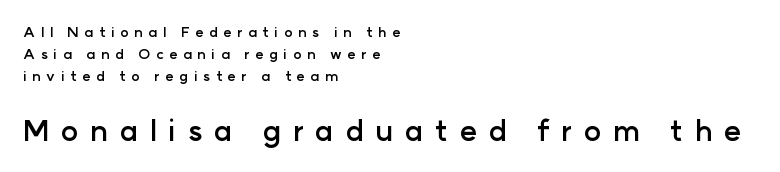
{"serif": "no", "italic": "no", "bold": "yes", "weight": "semibold", "width": "normal", "stroke_contrast": "low", "x_height": "medium", "monospaced": "no", "underline": "no", "align": "left", "line_spacing": "normal", "line_spacing_ratio": 1.56, "letter_spacing": "wide", "letter_spacing_em": 0.4, "larger_block": "second", "size_ratio": 2.07, "glyph_px": 29}
